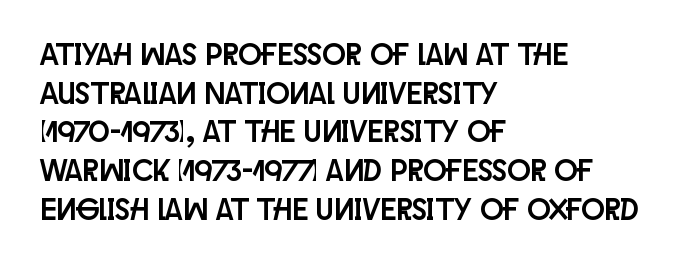
The image shows 31 px condensed sans-serif type, upright; set left-aligned, normal line spacing (1.25x), normal letter spacing, not underlined; low stroke contrast and a large x-height.
